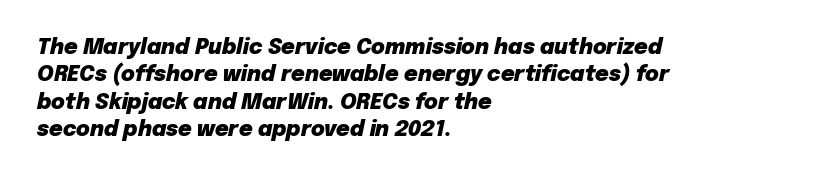
Q: Is the text bold? A: Yes.
Q: Is the text italic (slanted)? A: Yes, it leans right by about 12 degrees.
Q: Is the text underlined? A: No.
Q: How is the paragraph aligned? A: Left-aligned.
Q: Is the spacing between letters normal or unusually wide? A: Normal.
Q: Is the spacing between lines tight, normal or loose? A: Normal.
